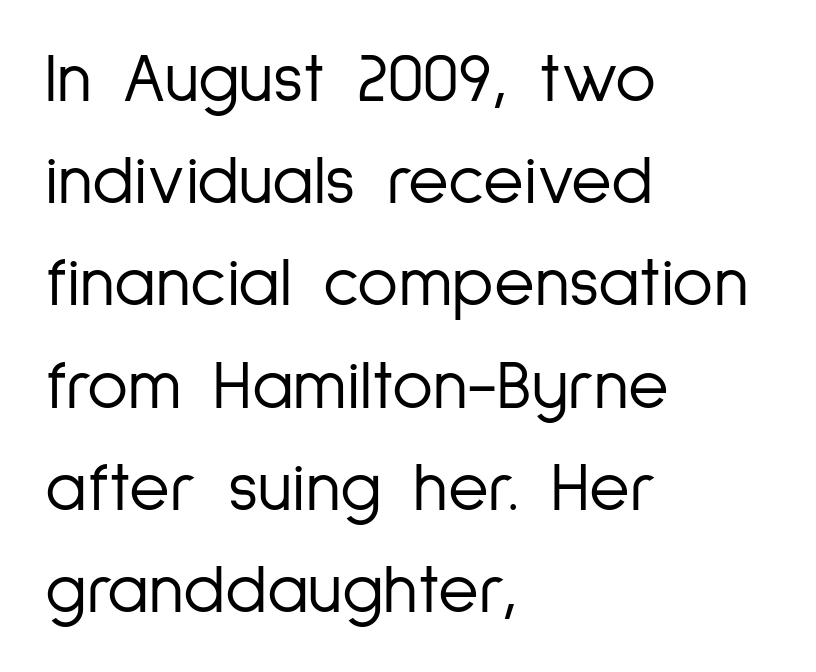
Q: Is the text bold? A: No.
Q: Is the text italic (slanted)? A: No, it is upright.
Q: Is the typeface a serif or a sans-serif typeface? A: Sans-serif.
Q: Is the text underlined? A: No.
Q: How is the paragraph aligned? A: Left-aligned.
Q: Is the spacing between letters normal or unusually wide? A: Normal.
Q: Is the spacing between lines tight, normal or loose? A: Normal.
Q: Width (condensed, normal, or wide)? A: Condensed.
Q: Stroke contrast? A: Low.
Q: x-height? A: Medium.
Q: Monospaced? A: No.
